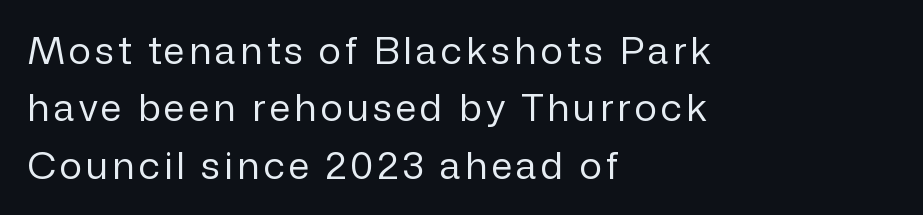
The image shows 38 px regular-weight sans-serif type, upright; set left-aligned, normal line spacing (1.51x), not underlined; low stroke contrast and a medium x-height.
